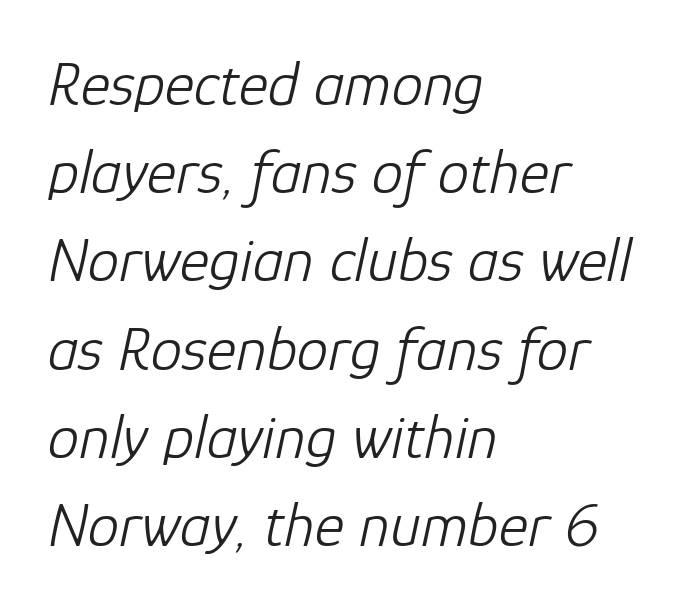
Note the varied advance widths — an 'i' is clearly narrower than an 'm'. Notice how descenders clear the ascenders below comfortably — that's standard leading. Check the space under the baseline: it is left empty. This sample uses an oblique cut, with every glyph tilted off the vertical. The rendering keeps characters at their native spacing.
